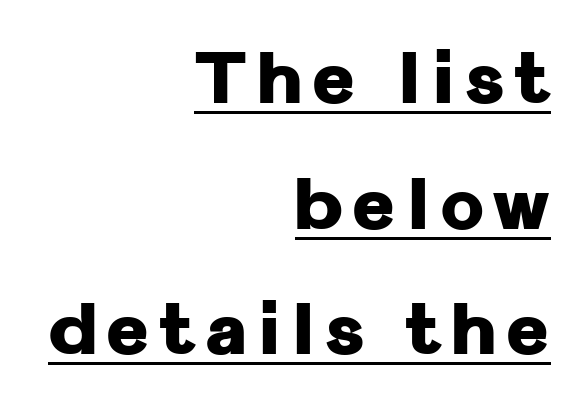
The image shows 73 px heavy sans-serif type, upright; set right-aligned, line spacing 1.72x, underlined; low stroke contrast and a medium x-height.
